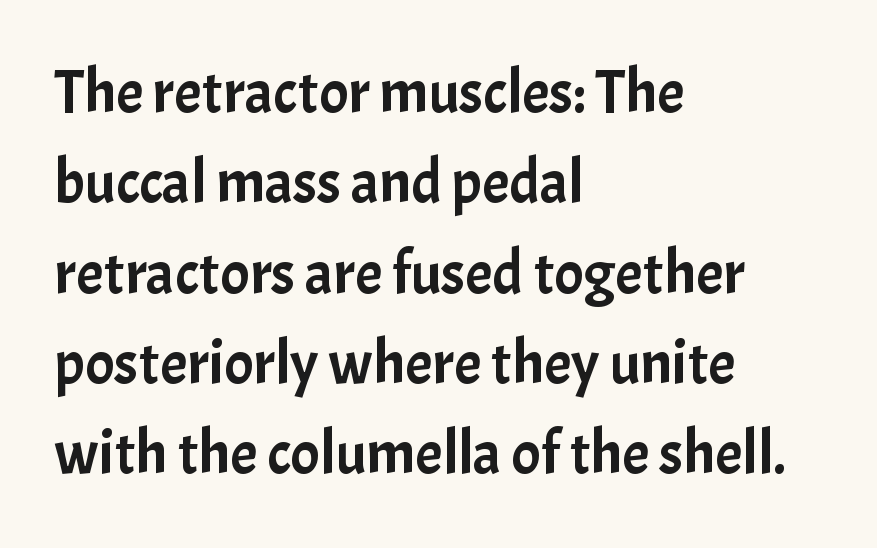
The image shows 61 px sans-serif type, upright; set left-aligned, normal line spacing (1.48x), normal letter spacing, not underlined; low stroke contrast and a medium x-height.
